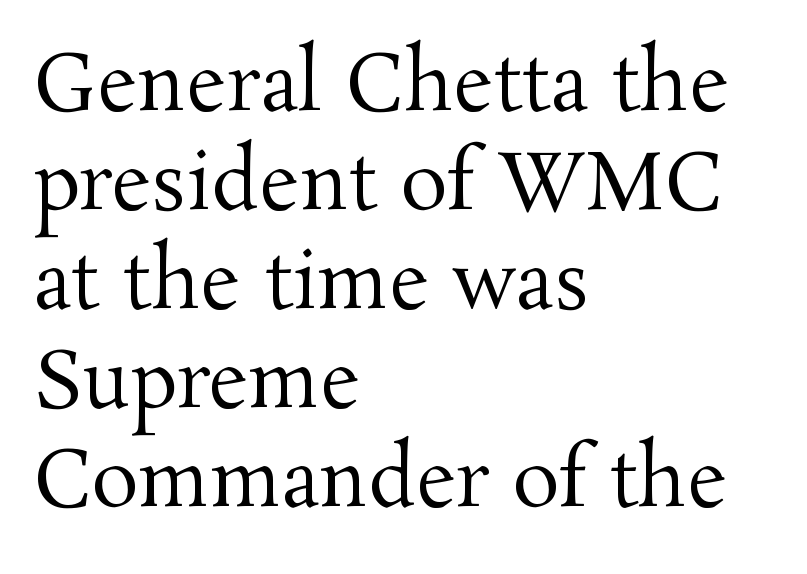
The image shows 78 px regular-weight serif type, upright; set left-aligned, normal line spacing (1.27x), normal letter spacing, not underlined; medium stroke contrast and a medium x-height.
